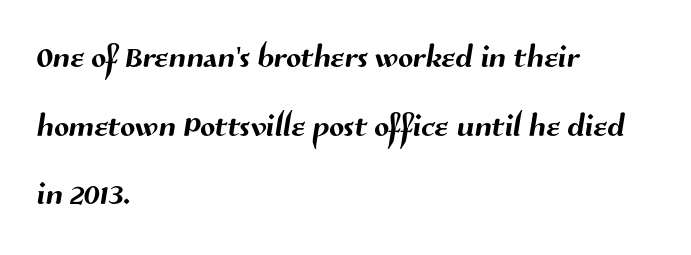
Q: Is the typeface a serif or a sans-serif typeface? A: Sans-serif.
Q: Is the text underlined? A: No.
Q: How is the paragraph aligned? A: Left-aligned.
Q: Is the spacing between letters normal or unusually wide? A: Normal.
Q: Is the spacing between lines tight, normal or loose? A: Normal.
Q: Width (condensed, normal, or wide)? A: Normal.
Q: Stroke contrast? A: Medium.
Q: x-height? A: Medium.
Q: Monospaced? A: No.
